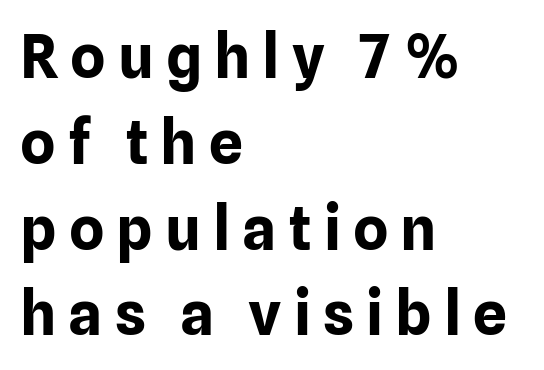
The image shows 60 px bold sans-serif type, upright; set left-aligned, normal line spacing (1.43x), unusually wide letter spacing (+0.2 em), not underlined; low stroke contrast and a medium x-height.
